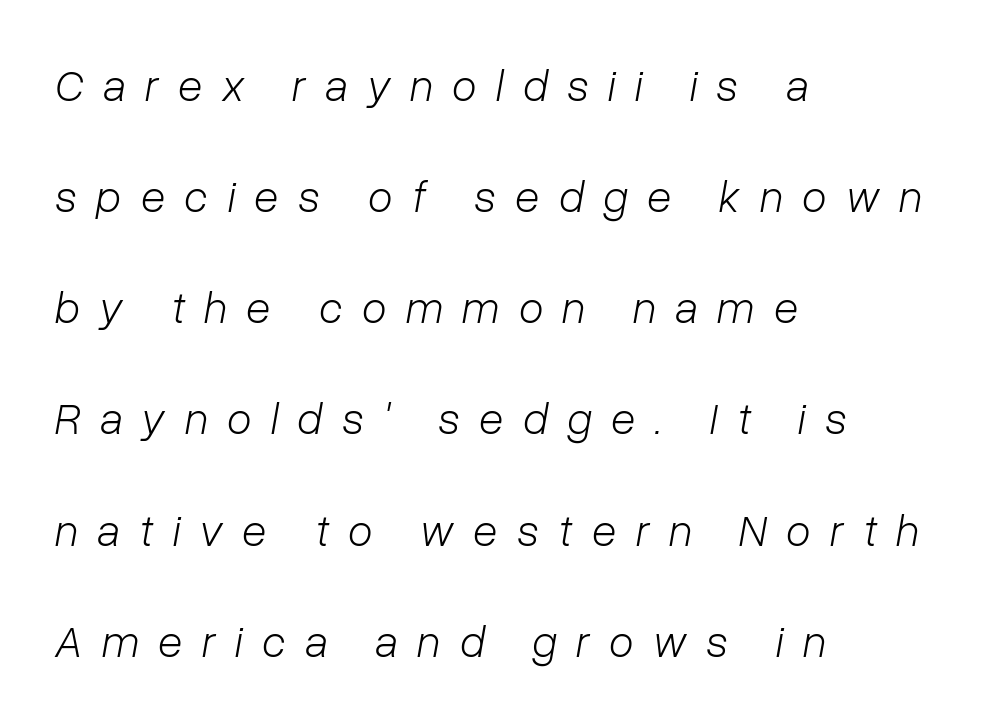
Varying glyph widths throughout — classic text-font behaviour. Plain, unruled lines of type. A student would call this left alignment; a typographer would say flush left, rag right. The letterforms stand isolated, each surrounded by extra space. Compared with typical paragraphs, the rows here are farther apart.
